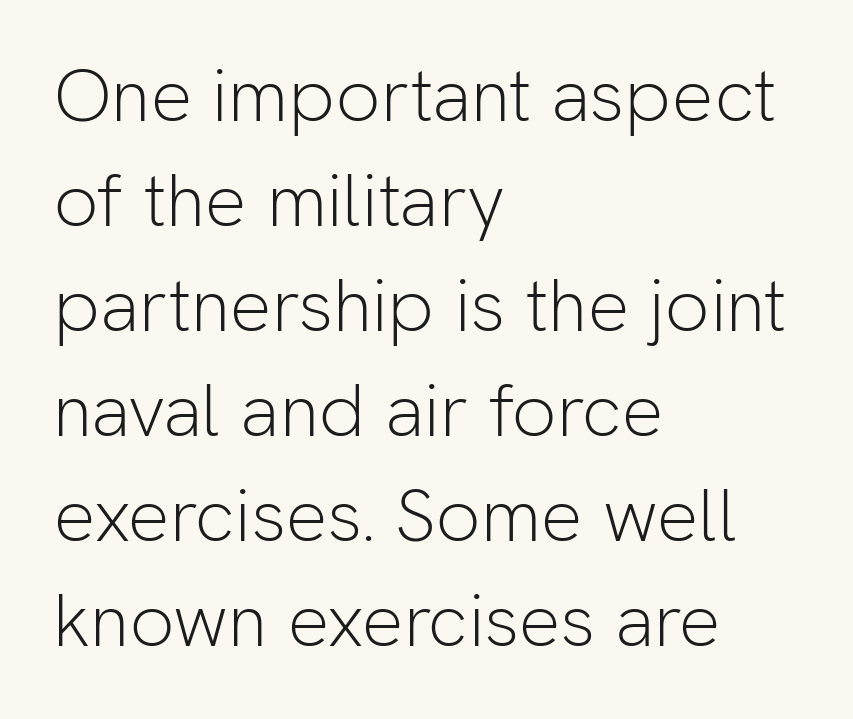
{"serif": "no", "italic": "no", "bold": "no", "weight": "light", "width": "normal", "stroke_contrast": "low", "x_height": "medium", "monospaced": "no", "underline": "no", "align": "left", "line_spacing": "normal", "line_spacing_ratio": 1.42, "letter_spacing": "normal", "letter_spacing_em": 0.0, "glyph_px": 74}
